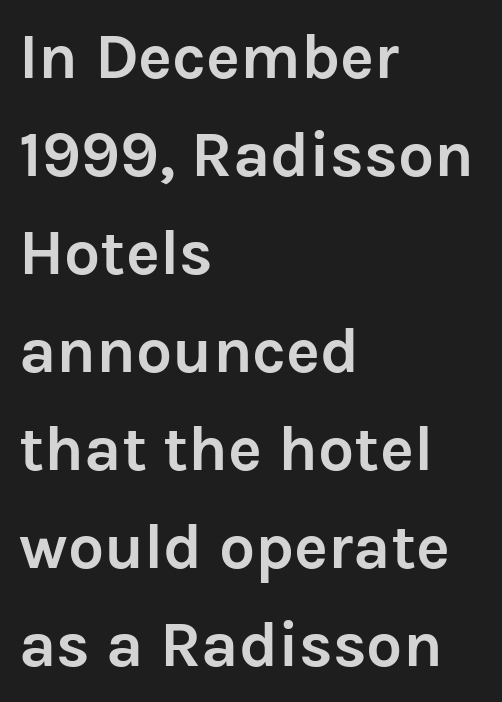
{"serif": "no", "italic": "no", "bold": "yes", "weight": "semibold", "width": "normal", "stroke_contrast": "low", "x_height": "medium", "monospaced": "no", "underline": "no", "align": "left", "line_spacing": "normal", "line_spacing_ratio": 1.53, "letter_spacing": "normal", "letter_spacing_em": 0.0, "glyph_px": 64}
